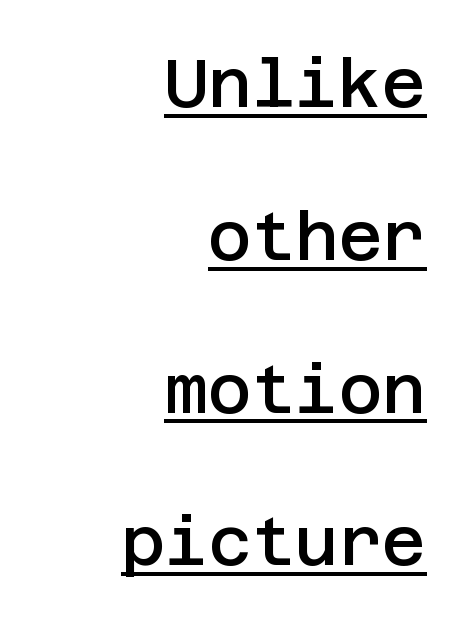
Q: Is the text bold? A: Semi-bold.
Q: Is the text italic (slanted)? A: No, it is upright.
Q: Is the typeface a serif or a sans-serif typeface? A: Sans-serif.
Q: Is the text underlined? A: Yes.
Q: How is the paragraph aligned? A: Right-aligned.
Q: Is the spacing between letters normal or unusually wide? A: Normal.
Q: Is the spacing between lines tight, normal or loose? A: Loose.
Q: Width (condensed, normal, or wide)? A: Normal.
Q: Stroke contrast? A: Low.
Q: x-height? A: Large.
